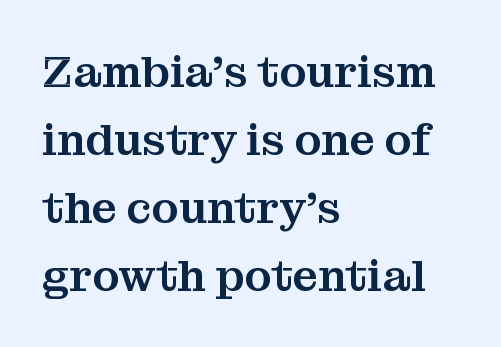
Q: Is the text italic (slanted)? A: No, it is upright.
Q: Is the typeface a serif or a sans-serif typeface? A: Serif.
Q: Is the text underlined? A: No.
Q: How is the paragraph aligned? A: Left-aligned.
Q: Is the spacing between letters normal or unusually wide? A: Normal.
Q: Is the spacing between lines tight, normal or loose? A: Normal.
Q: Width (condensed, normal, or wide)? A: Normal.
Q: Stroke contrast? A: Medium.
Q: x-height? A: Medium.
Q: Monospaced? A: No.
